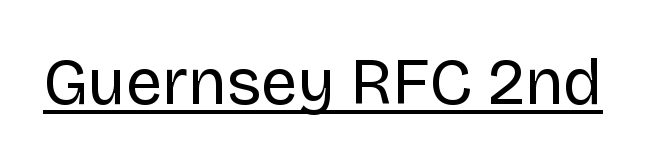
{"serif": "no", "italic": "no", "bold": "no", "weight": "regular", "width": "normal", "stroke_contrast": "low", "x_height": "large", "monospaced": "no", "underline": "yes", "letter_spacing": "normal", "letter_spacing_em": 0.0, "glyph_px": 65}
